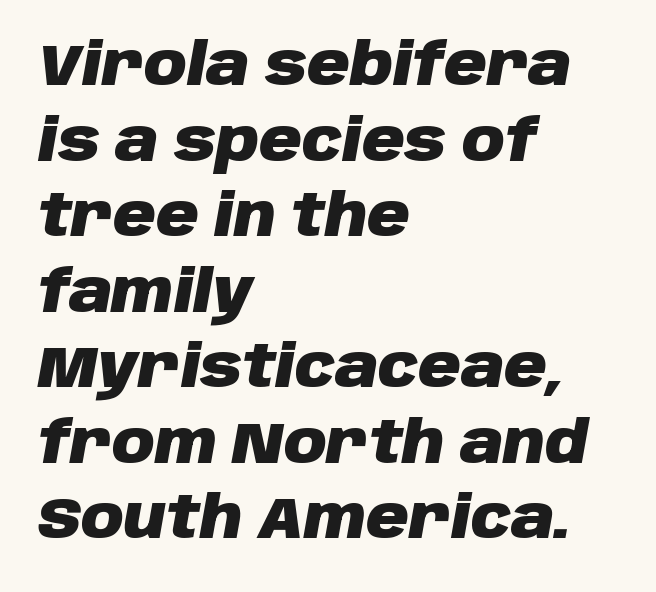
Q: Is the text bold? A: Yes.
Q: Is the text italic (slanted)? A: Yes, it leans right by about 10 degrees.
Q: Is the text underlined? A: No.
Q: How is the paragraph aligned? A: Left-aligned.
Q: Is the spacing between letters normal or unusually wide? A: Normal.
Q: Is the spacing between lines tight, normal or loose? A: Normal.
Q: Width (condensed, normal, or wide)? A: Normal.
Q: Stroke contrast? A: Low.
Q: x-height? A: Large.
Q: Monospaced? A: No.
